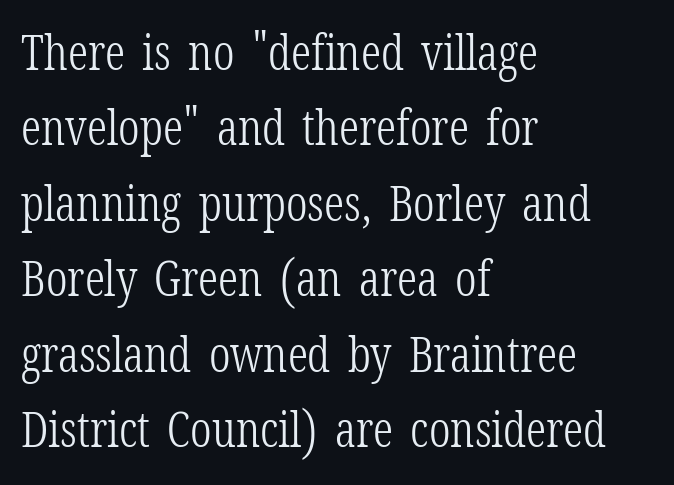
Q: Is the text bold? A: No.
Q: Is the text italic (slanted)? A: No, it is upright.
Q: Is the typeface a serif or a sans-serif typeface? A: Serif.
Q: Is the text underlined? A: No.
Q: How is the paragraph aligned? A: Left-aligned.
Q: Is the spacing between letters normal or unusually wide? A: Normal.
Q: Is the spacing between lines tight, normal or loose? A: Normal.
Q: Width (condensed, normal, or wide)? A: Condensed.
Q: Stroke contrast? A: Low.
Q: x-height? A: Medium.
Q: Monospaced? A: No.
